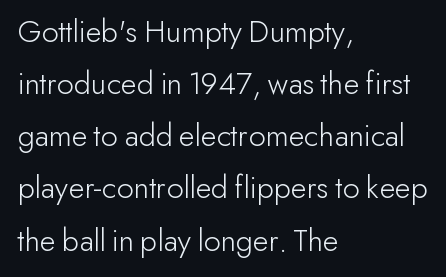
No extra ink here — the face is not bold. You can tell from the bare stems that sans-serif type was used. The typography opts for an upright posture over an oblique one. Tracking here is standard; glyphs follow each other at the usual distance. The space directly below the letters is spotless. The rendering anchors every line to the left-hand side.
